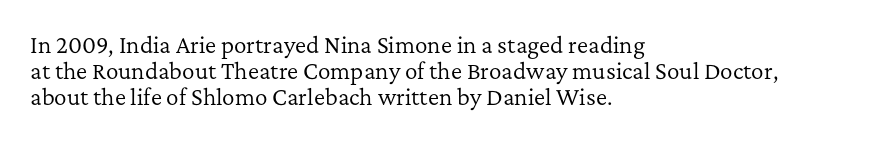
Q: Is the text bold? A: No.
Q: Is the text italic (slanted)? A: No, it is upright.
Q: Is the text underlined? A: No.
Q: How is the paragraph aligned? A: Left-aligned.
Q: Is the spacing between letters normal or unusually wide? A: Normal.
